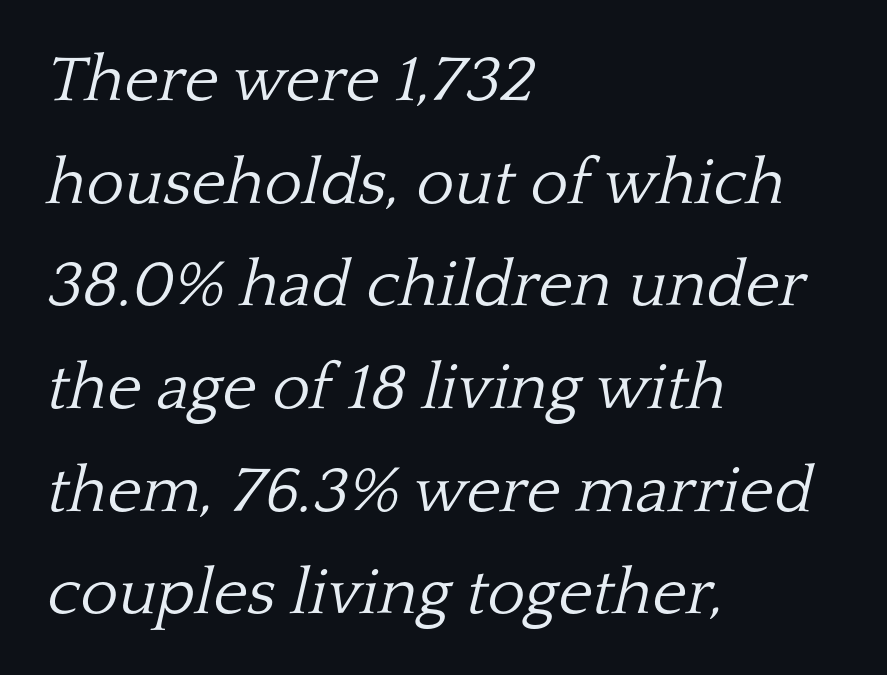
The image shows 65 px light serif type, italic (leaning right); set left-aligned, normal line spacing (1.58x), normal letter spacing, not underlined; low stroke contrast and a medium x-height.
